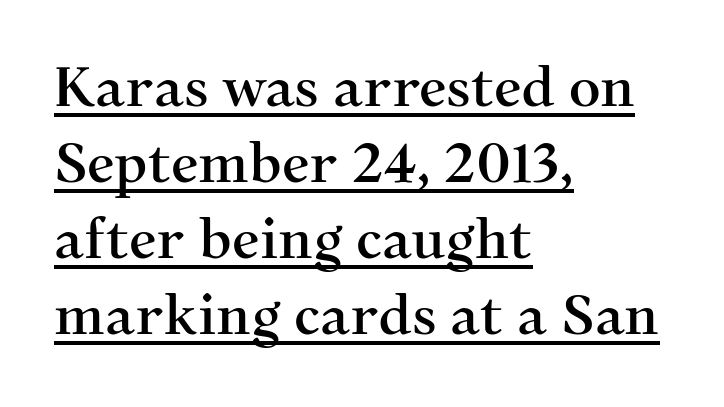
{"serif": "yes", "italic": "no", "width": "normal", "stroke_contrast": "medium", "x_height": "medium", "monospaced": "no", "underline": "yes", "align": "left", "line_spacing": "normal", "line_spacing_ratio": 1.38, "letter_spacing": "normal", "letter_spacing_em": 0.0, "glyph_px": 55}
